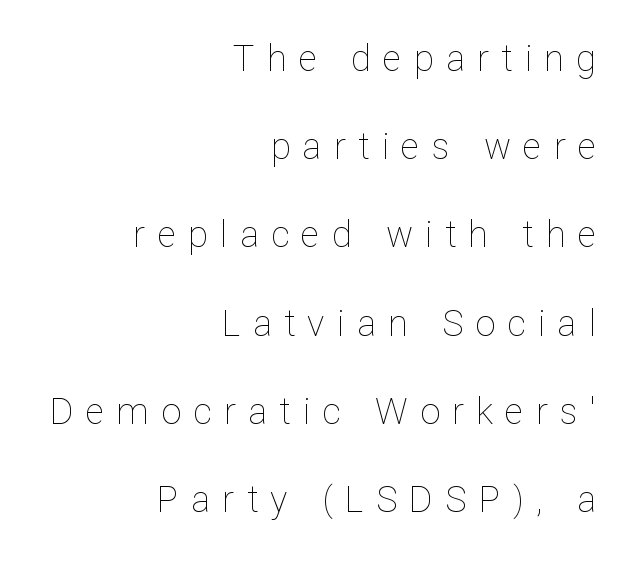
No chunkiness to these letters — they're not bold. Type without underlining. You can tell it's not italic because the verticals are truly vertical. Regarding leading, the lines here are spaced well apart. The tracking reads as deliberately expanded to a designer's eye. Proportional: the letters do not fall into vertical columns.
